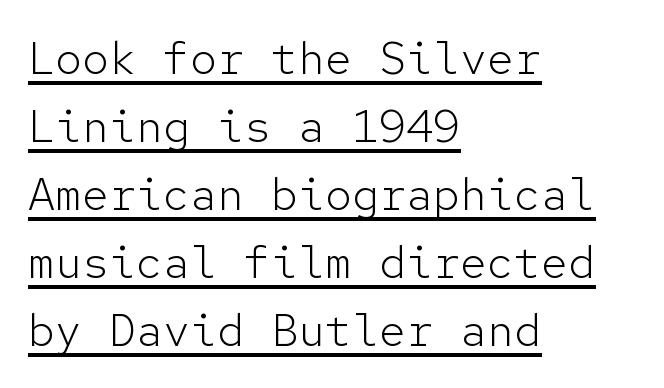
Every stem runs plumb, perpendicular to the baseline. This rendering features underlined lettering. Notice how descenders clear the ascenders below comfortably — that's standard leading. Compared with a typical body face, this is equally light or lighter still. Here the designer chose a console-style face with uniform glyph widths. The letters carry no serifs — their stems end cleanly without finishing strokes.
